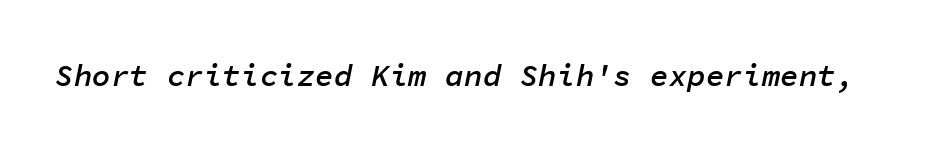
Typesetter's note: demi weight, one step under bold. The gaps between neighbouring characters are ordinary and unremarkable. Beneath every word, the page is bare. Compared with ordinary roman type, these characters are visibly tilted. Looks like terminal output: every glyph gets an equal slot.
